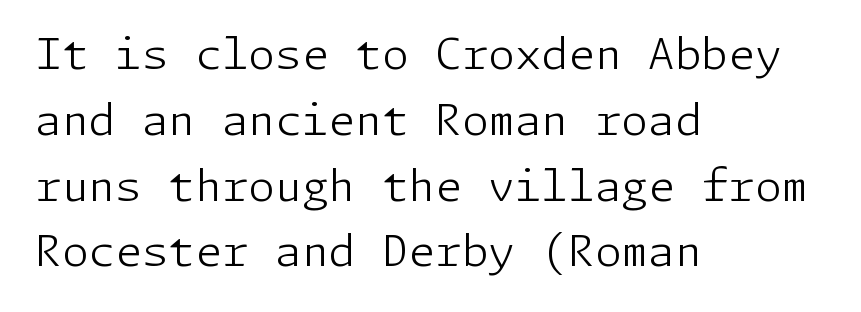
Q: Is the text bold? A: No.
Q: Is the text italic (slanted)? A: No, it is upright.
Q: Is the typeface a serif or a sans-serif typeface? A: Sans-serif.
Q: Is the text underlined? A: No.
Q: How is the paragraph aligned? A: Left-aligned.
Q: Is the spacing between letters normal or unusually wide? A: Normal.
Q: Is the spacing between lines tight, normal or loose? A: Normal.
Q: Width (condensed, normal, or wide)? A: Normal.
Q: Stroke contrast? A: Low.
Q: x-height? A: Medium.
